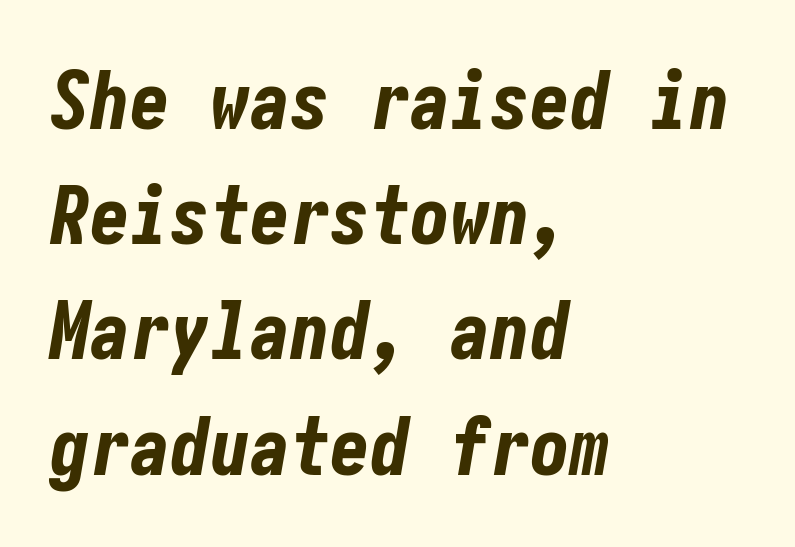
The image shows 80 px bold, condensed type, italic (leaning right); set left-aligned, normal line spacing (1.44x), normal letter spacing, not underlined; low stroke contrast and a medium x-height.
